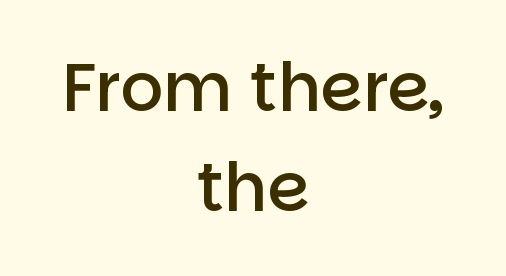
Q: Is the text bold? A: Semi-bold.
Q: Is the text italic (slanted)? A: No, it is upright.
Q: Is the typeface a serif or a sans-serif typeface? A: Sans-serif.
Q: Is the text underlined? A: No.
Q: How is the paragraph aligned? A: Centered.
Q: Is the spacing between letters normal or unusually wide? A: Normal.
Q: Is the spacing between lines tight, normal or loose? A: Normal.
Q: Width (condensed, normal, or wide)? A: Normal.
Q: Stroke contrast? A: Low.
Q: x-height? A: Large.
Q: Monospaced? A: No.
